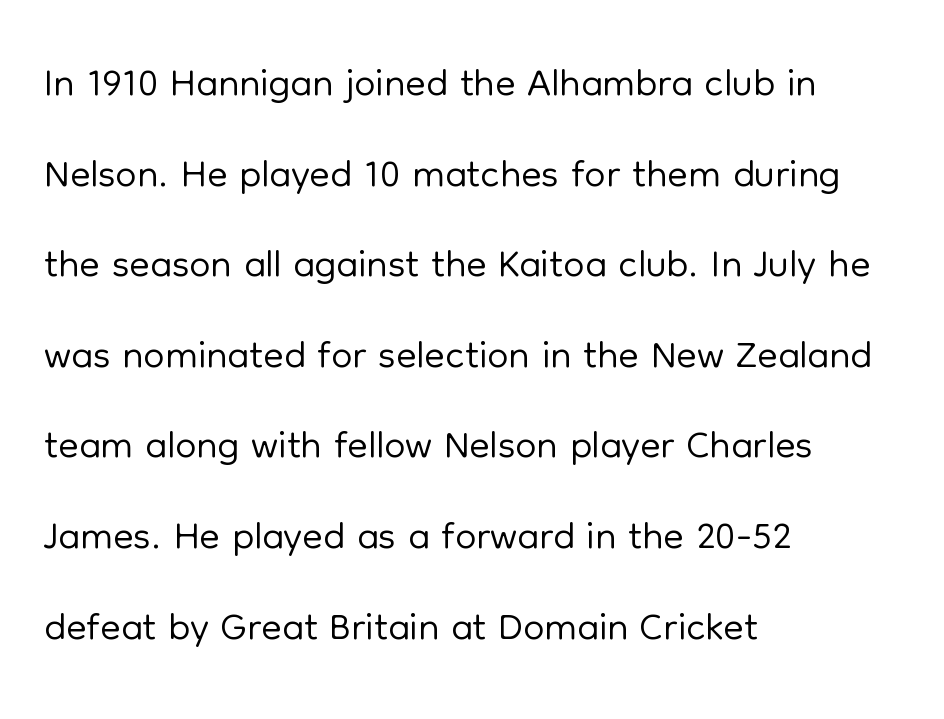
{"serif": "no", "italic": "no", "bold": "no", "weight": "light", "width": "normal", "stroke_contrast": "low", "x_height": "medium", "monospaced": "no", "underline": "no", "align": "left", "line_spacing": "normal", "line_spacing_ratio": 1.51, "letter_spacing": "normal", "letter_spacing_em": 0.0, "glyph_px": 60}
